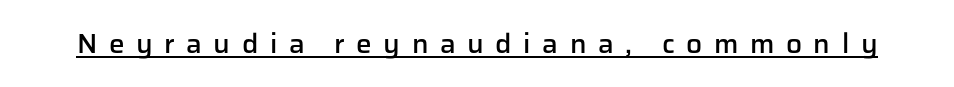
Q: Is the text bold? A: Semi-bold.
Q: Is the text italic (slanted)? A: No, it is upright.
Q: Is the typeface a serif or a sans-serif typeface? A: Sans-serif.
Q: Is the text underlined? A: Yes.
Q: Is the spacing between letters normal or unusually wide? A: Unusually wide.
Q: Width (condensed, normal, or wide)? A: Normal.
Q: Stroke contrast? A: Low.
Q: x-height? A: Medium.
Q: Monospaced? A: No.
